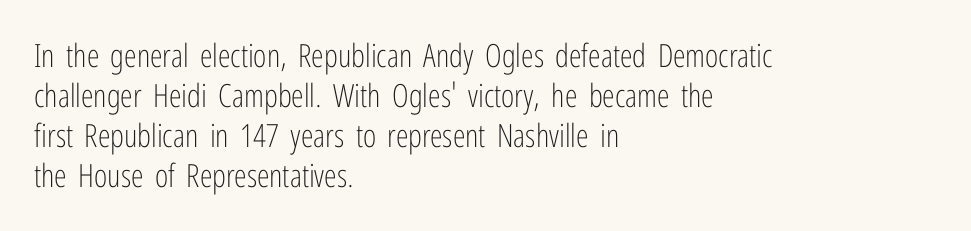
Q: Is the text bold? A: No.
Q: Is the text italic (slanted)? A: No, it is upright.
Q: Is the typeface a serif or a sans-serif typeface? A: Sans-serif.
Q: Is the text underlined? A: No.
Q: How is the paragraph aligned? A: Left-aligned.
Q: Is the spacing between letters normal or unusually wide? A: Normal.
Q: Is the spacing between lines tight, normal or loose? A: Normal.
Q: Width (condensed, normal, or wide)? A: Condensed.
Q: Stroke contrast? A: Low.
Q: x-height? A: Medium.
Q: Monospaced? A: No.
